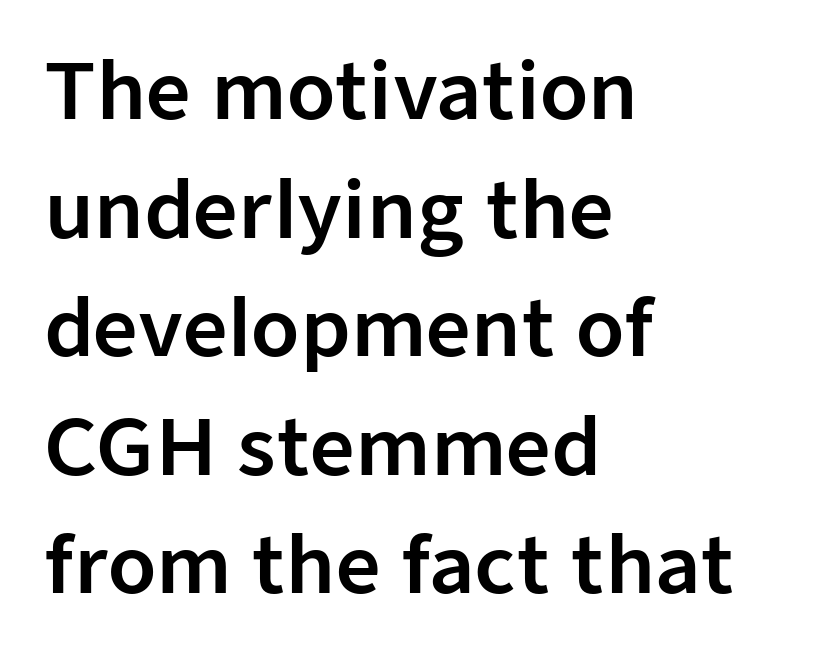
The image shows 78 px sans-serif type, upright; set left-aligned, normal line spacing (1.52x), normal letter spacing, not underlined; low stroke contrast and a medium x-height.
